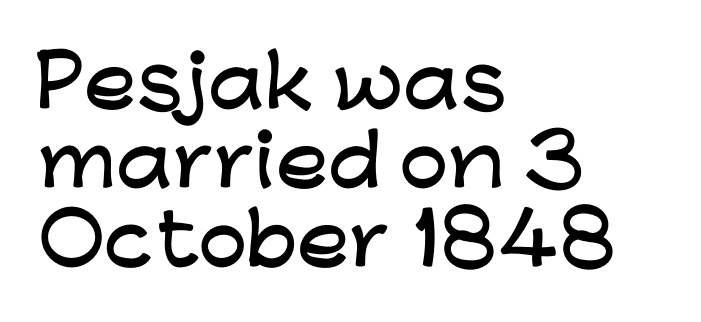
{"serif": "no", "italic": "no", "width": "wide", "stroke_contrast": "low", "x_height": "medium", "monospaced": "no", "underline": "no", "align": "left", "line_spacing": "tight", "line_spacing_ratio": 1.13, "letter_spacing": "normal", "letter_spacing_em": 0.0, "glyph_px": 70}
